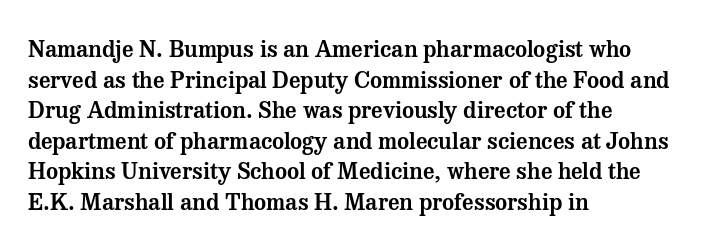
{"italic": "no", "underline": "no", "align": "left", "line_spacing": "normal", "line_spacing_ratio": 1.33, "letter_spacing": "normal", "letter_spacing_em": 0.0, "glyph_px": 23}
